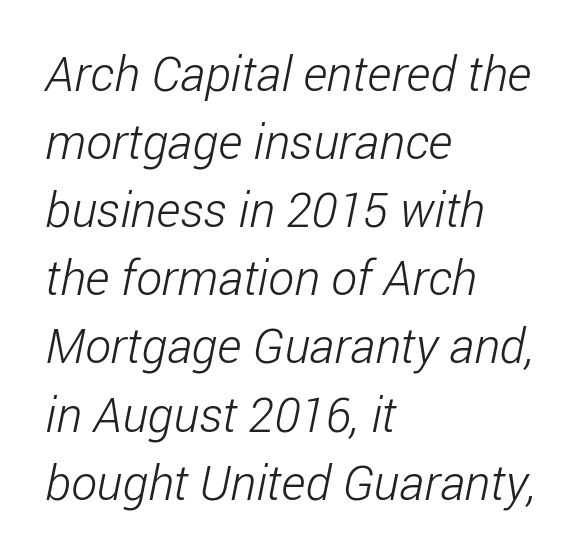
Q: Is the text bold? A: No.
Q: Is the typeface a serif or a sans-serif typeface? A: Sans-serif.
Q: Is the text underlined? A: No.
Q: How is the paragraph aligned? A: Left-aligned.
Q: Is the spacing between letters normal or unusually wide? A: Normal.
Q: Is the spacing between lines tight, normal or loose? A: Normal.
Q: Width (condensed, normal, or wide)? A: Condensed.
Q: Stroke contrast? A: Low.
Q: x-height? A: Medium.
Q: Monospaced? A: No.
